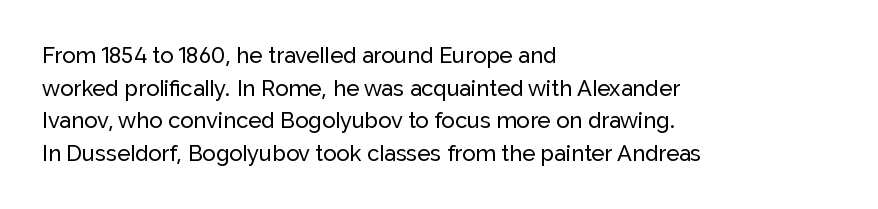
Q: Is the text italic (slanted)? A: No, it is upright.
Q: Is the text underlined? A: No.
Q: How is the paragraph aligned? A: Left-aligned.
Q: Is the spacing between letters normal or unusually wide? A: Normal.
Q: Is the spacing between lines tight, normal or loose? A: Normal.
